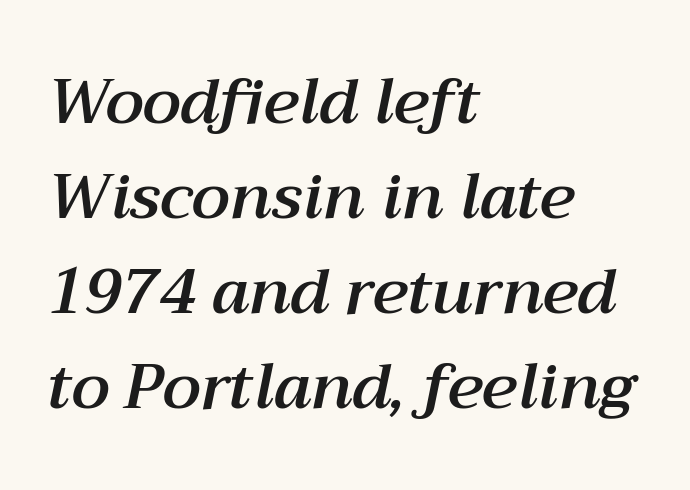
The image shows 63 px text type, italic (leaning right); set left-aligned, normal line spacing (1.51x), normal letter spacing, not underlined; medium stroke contrast and a medium x-height.
